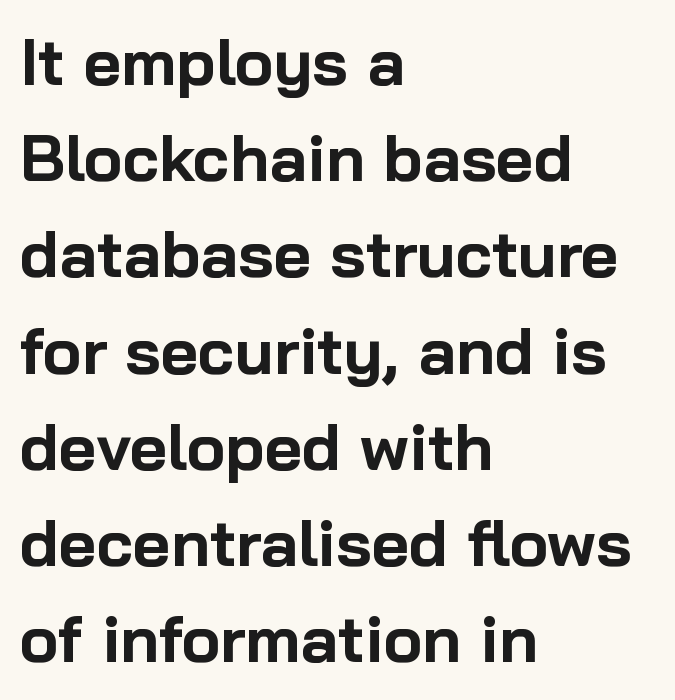
{"serif": "no", "italic": "no", "bold": "yes", "weight": "bold", "width": "normal", "stroke_contrast": "low", "x_height": "medium", "monospaced": "no", "underline": "no", "align": "left", "line_spacing": "normal", "line_spacing_ratio": 1.48, "letter_spacing": "normal", "letter_spacing_em": 0.0, "glyph_px": 65}
